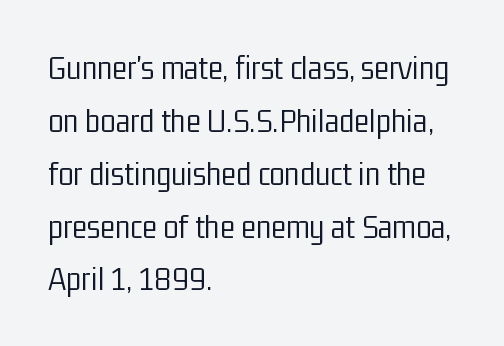
Q: Is the text bold? A: No.
Q: Is the text italic (slanted)? A: No, it is upright.
Q: Is the typeface a serif or a sans-serif typeface? A: Sans-serif.
Q: Is the text underlined? A: No.
Q: How is the paragraph aligned? A: Left-aligned.
Q: Is the spacing between letters normal or unusually wide? A: Normal.
Q: Is the spacing between lines tight, normal or loose? A: Normal.
Q: Width (condensed, normal, or wide)? A: Condensed.
Q: Stroke contrast? A: Low.
Q: x-height? A: Medium.
Q: Monospaced? A: No.
